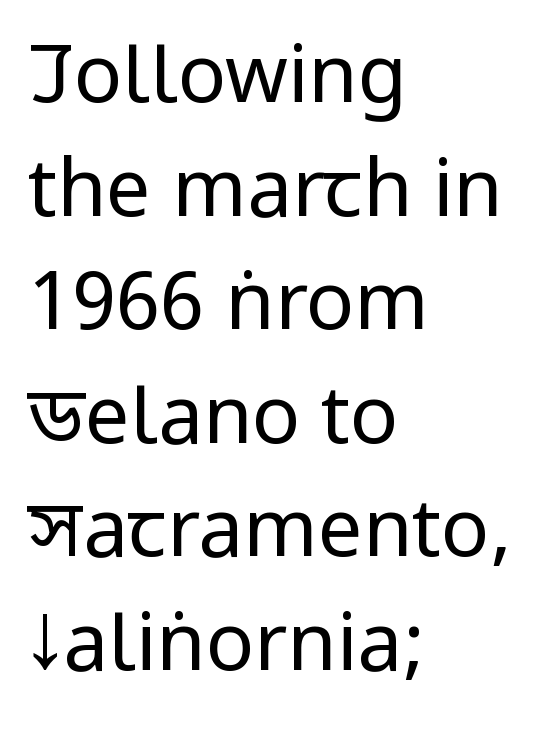
These lines are rendered in a variable-pitch font. You could call the tracking neutral — neither tight nor loose. Leading matches the norm, producing a regular column. Underlining? Definitely not there. Heft: none added — not bold.
